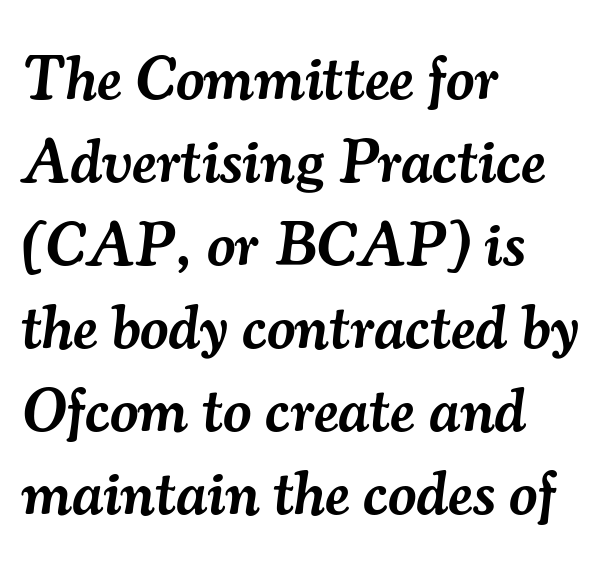
Q: Is the text bold? A: Semi-bold.
Q: Is the text italic (slanted)? A: Yes, it leans right by about 7 degrees.
Q: Is the typeface a serif or a sans-serif typeface? A: Serif.
Q: Is the text underlined? A: No.
Q: How is the paragraph aligned? A: Left-aligned.
Q: Is the spacing between letters normal or unusually wide? A: Normal.
Q: Is the spacing between lines tight, normal or loose? A: Normal.
Q: Width (condensed, normal, or wide)? A: Normal.
Q: Stroke contrast? A: Medium.
Q: x-height? A: Small.
Q: Monospaced? A: No.
